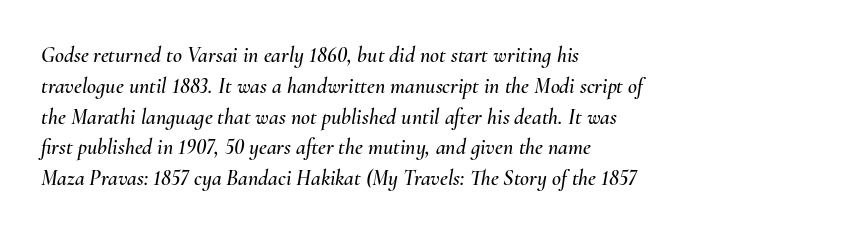
The image shows 22 px text type, italic (leaning right); set left-aligned, normal line spacing (1.4x), normal letter spacing, not underlined.
